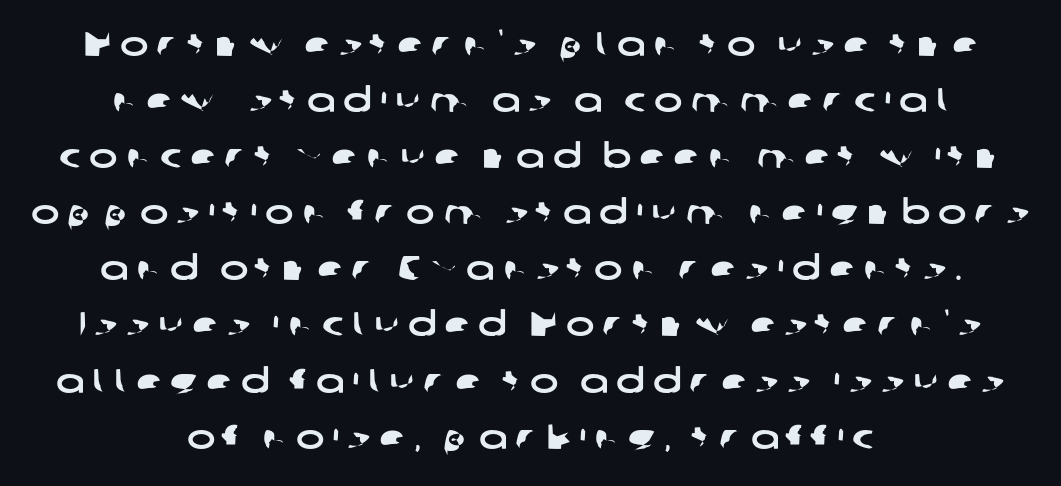
{"serif": "no", "width": "wide", "stroke_contrast": "low", "x_height": "medium", "monospaced": "no", "underline": "no", "align": "center", "line_spacing": "normal", "line_spacing_ratio": 1.65, "letter_spacing": "wide", "letter_spacing_em": 0.24, "glyph_px": 34}
